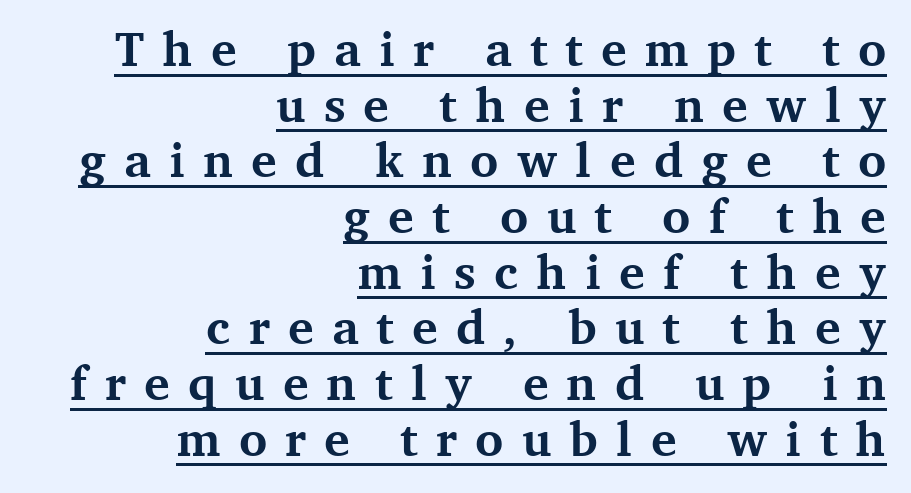
{"serif": "yes", "italic": "no", "bold": "yes", "weight": "bold", "width": "normal", "stroke_contrast": "medium", "x_height": "medium", "monospaced": "no", "underline": "yes", "align": "right", "line_spacing_ratio": 1.16, "letter_spacing": "wide", "letter_spacing_em": 0.38, "glyph_px": 48}
